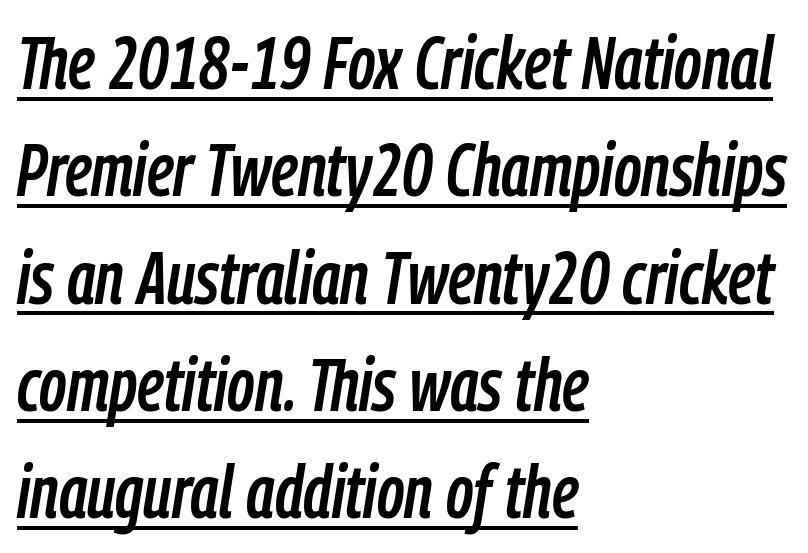
Regarding leading, the lines here are spaced in the standard way. This is underlined copy, the kind a proofreader might mark for attention. The glyphs look as if they've been sheared to an angle. Line beginnings align vertically; line endings do not. Short note: letters normally spaced.
